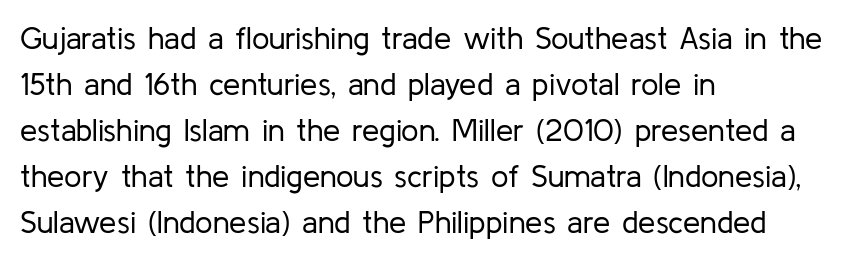
{"serif": "no", "italic": "no", "bold": "no", "weight": "regular", "width": "normal", "stroke_contrast": "low", "x_height": "medium", "monospaced": "no", "underline": "no", "align": "left", "line_spacing": "normal", "line_spacing_ratio": 1.48, "letter_spacing": "normal", "letter_spacing_em": 0.0, "glyph_px": 31}
